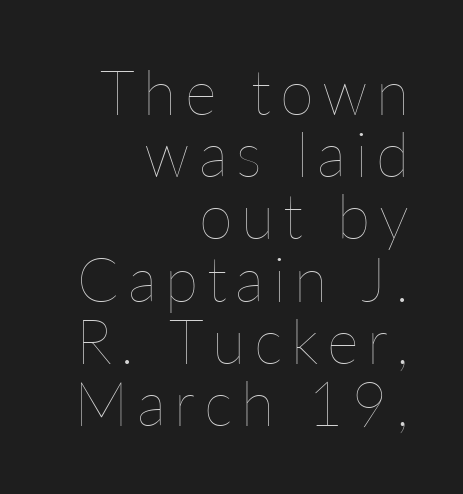
The space beneath each line is pristine and unruled. Note the varied advance widths — an 'i' is clearly narrower than an 'm'. The letters stand straight up with perfectly vertical stems. The letters look calm and open, with moderate or lighter stems.
